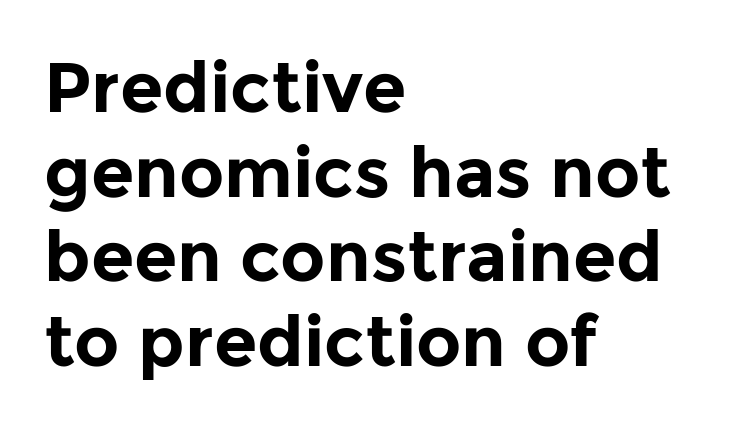
Q: Is the text bold? A: Yes.
Q: Is the text italic (slanted)? A: No, it is upright.
Q: Is the typeface a serif or a sans-serif typeface? A: Sans-serif.
Q: Is the text underlined? A: No.
Q: How is the paragraph aligned? A: Left-aligned.
Q: Is the spacing between letters normal or unusually wide? A: Normal.
Q: Width (condensed, normal, or wide)? A: Normal.
Q: Stroke contrast? A: Low.
Q: x-height? A: Medium.
Q: Monospaced? A: No.
